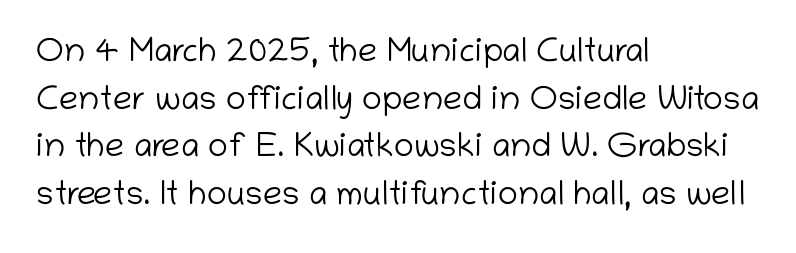
This sample uses plain, unmodified letter spacing. Regular leading. The lettering stays uniformly vertical, giving the passage a roman look. Is this a heavy cut? Hardly; it is regular or lighter. Each line starts at the same left margin while the right side varies.
